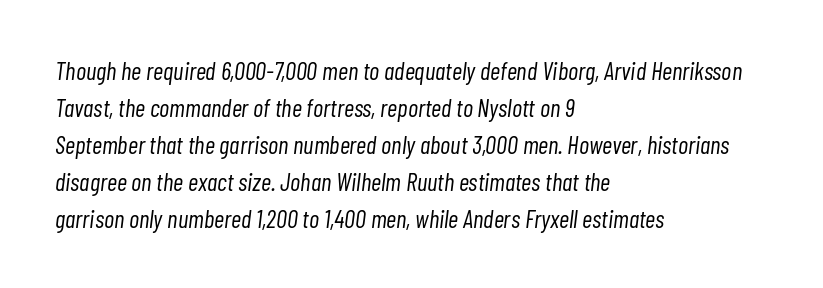
{"italic": "yes", "lean": "right", "slant_degrees": 7, "bold": "no", "underline": "no", "align": "left", "line_spacing": "normal", "line_spacing_ratio": 1.48, "letter_spacing": "normal", "letter_spacing_em": 0.0, "glyph_px": 25}
